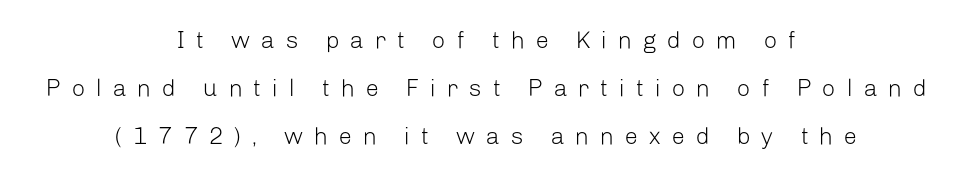
{"italic": "no", "bold": "no", "underline": "no", "align": "center", "line_spacing": "loose", "line_spacing_ratio": 1.99, "letter_spacing": "wide", "letter_spacing_em": 0.44, "glyph_px": 24}
